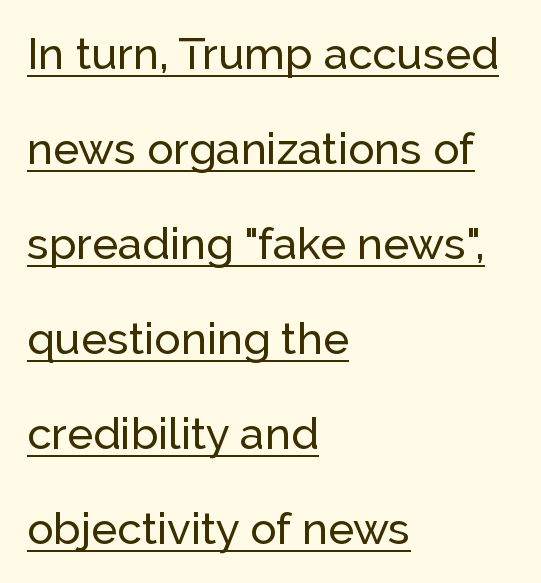
The setting favours the left margin, as ordinary paragraphs usually do. The lettering holds an erect, upright posture throughout. Rows of type keep a wide berth in the vertical direction. Nothing sits at the stroke ends, so this counts as sans-serif. You can see a thin bar hugging the bottom of the glyphs. Do the characters align in a grid? No, the font is proportional.
